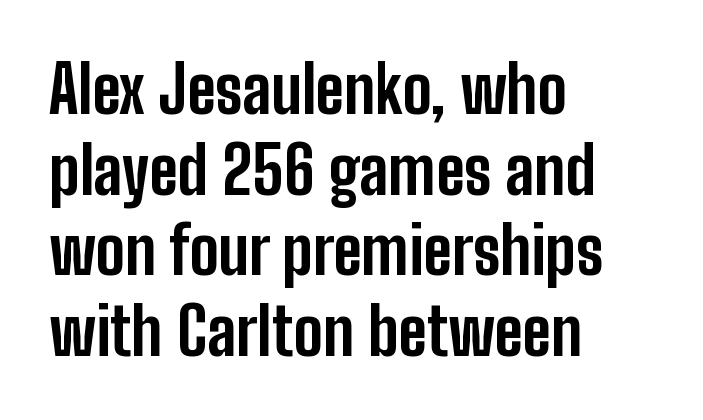
Q: Is the text bold? A: Yes.
Q: Is the text italic (slanted)? A: No, it is upright.
Q: Is the typeface a serif or a sans-serif typeface? A: Sans-serif.
Q: Is the text underlined? A: No.
Q: How is the paragraph aligned? A: Left-aligned.
Q: Is the spacing between letters normal or unusually wide? A: Normal.
Q: Width (condensed, normal, or wide)? A: Condensed.
Q: Stroke contrast? A: Low.
Q: x-height? A: Medium.
Q: Monospaced? A: No.
